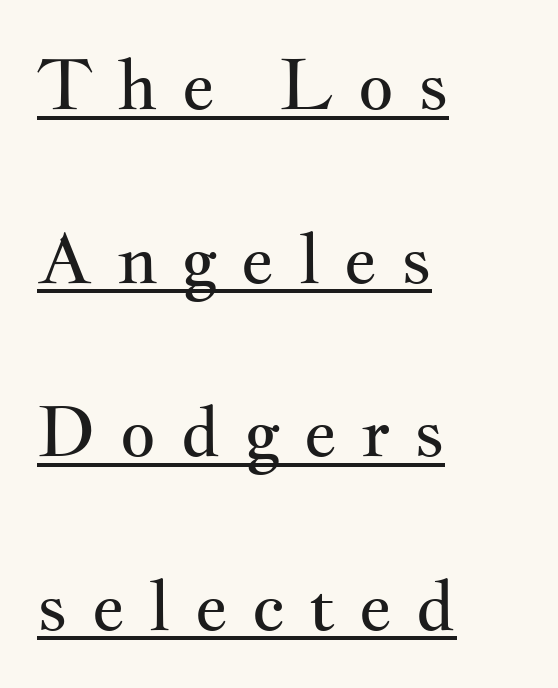
Q: Is the text bold? A: No.
Q: Is the text italic (slanted)? A: No, it is upright.
Q: Is the typeface a serif or a sans-serif typeface? A: Serif.
Q: Is the text underlined? A: Yes.
Q: How is the paragraph aligned? A: Left-aligned.
Q: Is the spacing between letters normal or unusually wide? A: Unusually wide.
Q: Is the spacing between lines tight, normal or loose? A: Loose.
Q: Width (condensed, normal, or wide)? A: Wide.
Q: Stroke contrast? A: Medium.
Q: x-height? A: Small.
Q: Monospaced? A: No.
